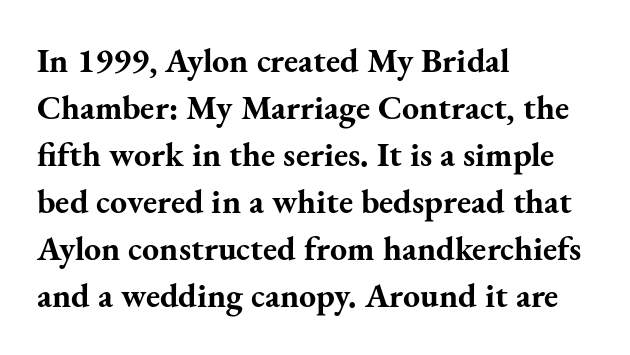
The setting favours the left margin, as ordinary paragraphs usually do. The glyphs have the mass of a bold cut. The characters display serif detailing at their extremities. The lettering stays uniformly vertical, giving the passage a roman look.
